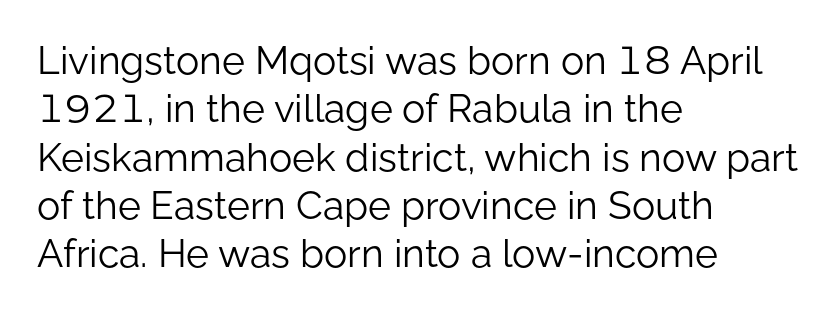
Where is the straight margin? On the left. In terms of posture, this sample is upright. Each word holds together tightly as a unit, with standard inter-letter gaps. A typesetter would call this proportional, since set widths differ per character.
